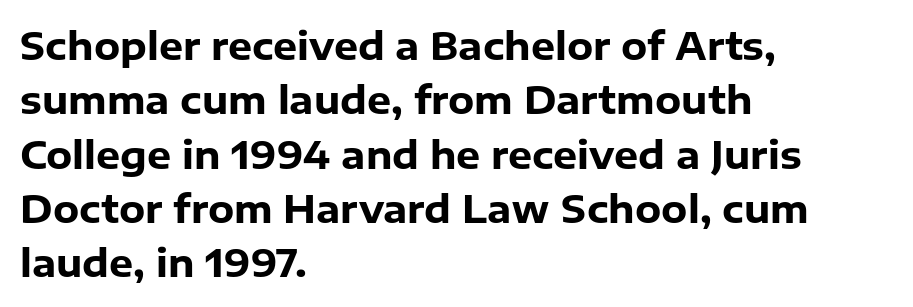
Q: Is the text bold? A: Yes.
Q: Is the text italic (slanted)? A: No, it is upright.
Q: Is the typeface a serif or a sans-serif typeface? A: Sans-serif.
Q: Is the text underlined? A: No.
Q: How is the paragraph aligned? A: Left-aligned.
Q: Is the spacing between letters normal or unusually wide? A: Normal.
Q: Is the spacing between lines tight, normal or loose? A: Normal.
Q: Width (condensed, normal, or wide)? A: Normal.
Q: Stroke contrast? A: Low.
Q: x-height? A: Medium.
Q: Monospaced? A: No.
